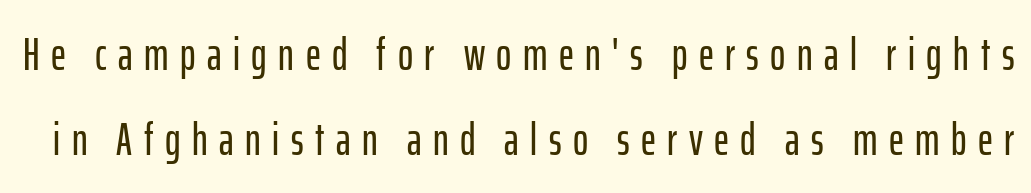
Q: Is the text italic (slanted)? A: No, it is upright.
Q: Is the typeface a serif or a sans-serif typeface? A: Sans-serif.
Q: Is the text underlined? A: No.
Q: Is the spacing between letters normal or unusually wide? A: Unusually wide.
Q: Width (condensed, normal, or wide)? A: Condensed.
Q: Stroke contrast? A: Low.
Q: x-height? A: Medium.
Q: Monospaced? A: No.
